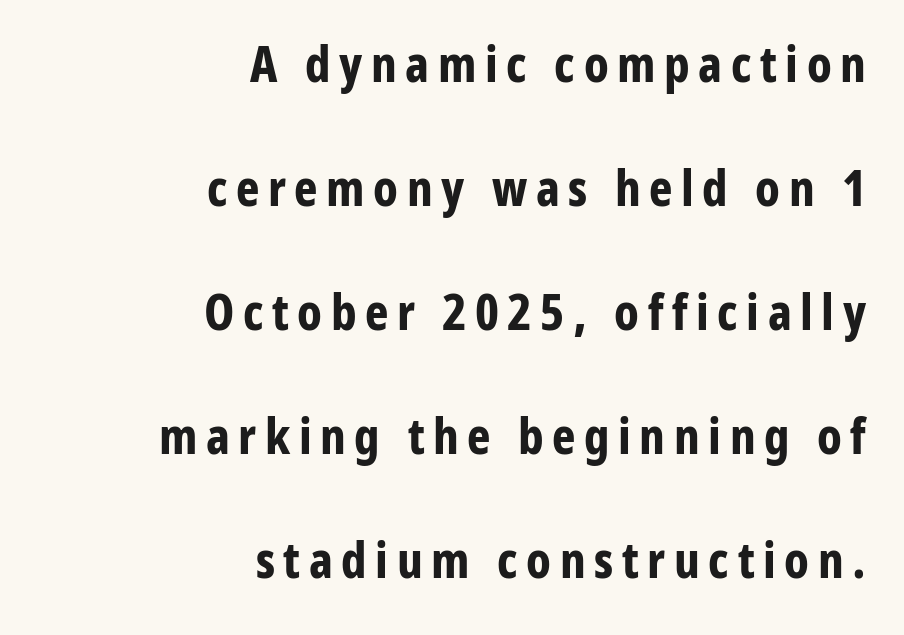
Q: Is the text bold? A: Yes.
Q: Is the text italic (slanted)? A: No, it is upright.
Q: Is the typeface a serif or a sans-serif typeface? A: Sans-serif.
Q: Is the text underlined? A: No.
Q: How is the paragraph aligned? A: Right-aligned.
Q: Is the spacing between lines tight, normal or loose? A: Loose.
Q: Width (condensed, normal, or wide)? A: Condensed.
Q: Stroke contrast? A: Low.
Q: x-height? A: Medium.
Q: Monospaced? A: No.
